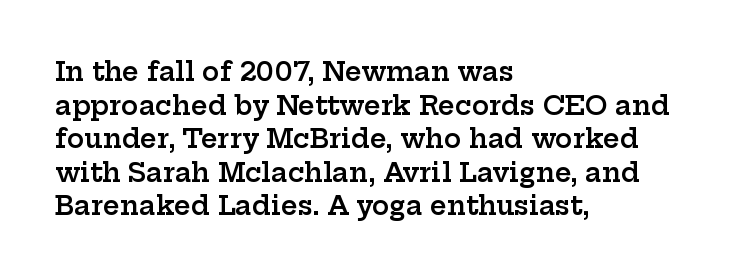
{"italic": "no", "bold": "semi", "underline": "no", "align": "left", "line_spacing": "normal", "line_spacing_ratio": 1.29, "letter_spacing": "normal", "letter_spacing_em": 0.0, "glyph_px": 26}
